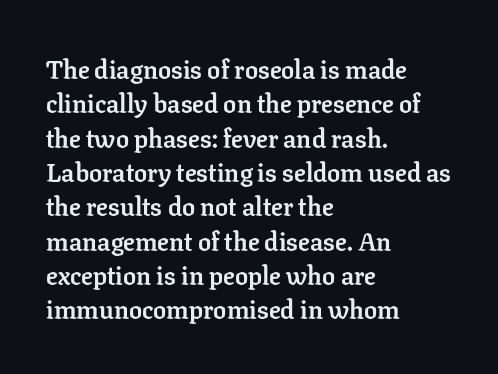
Q: Is the text bold? A: Yes.
Q: Is the text italic (slanted)? A: No, it is upright.
Q: Is the text underlined? A: No.
Q: How is the paragraph aligned? A: Left-aligned.
Q: Is the spacing between letters normal or unusually wide? A: Normal.
Q: Is the spacing between lines tight, normal or loose? A: Normal.
